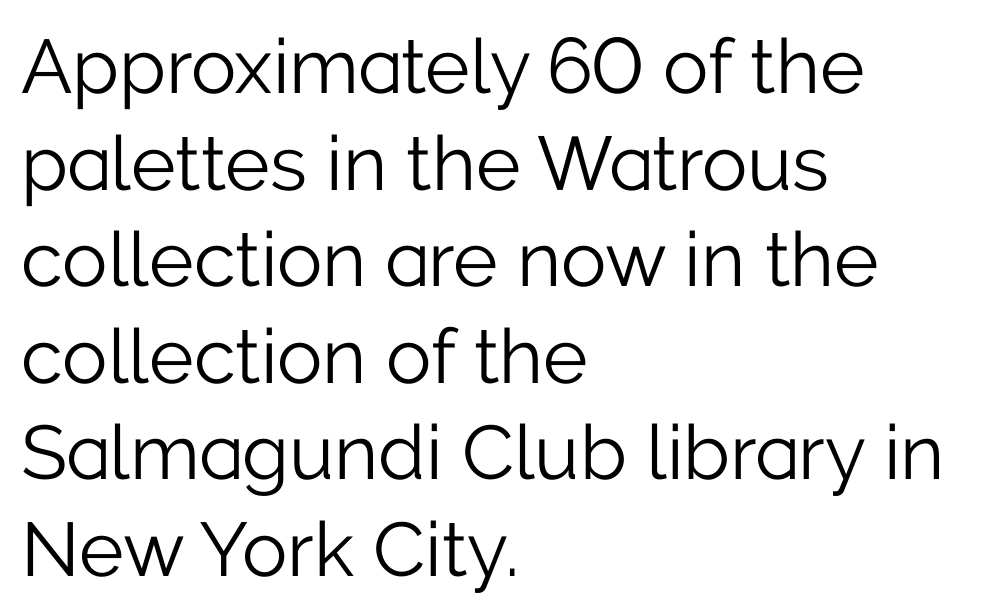
The image shows 76 px light sans-serif type, upright; set left-aligned, normal line spacing (1.27x), normal letter spacing, not underlined; low stroke contrast and a medium x-height.
